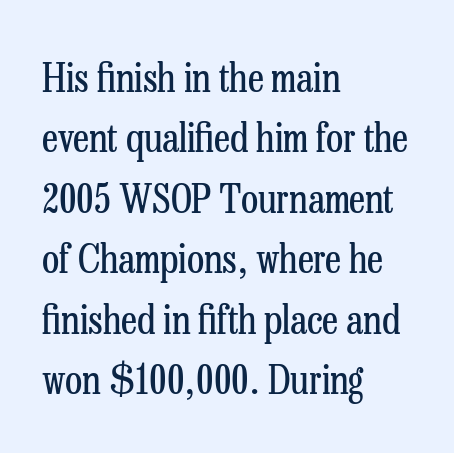
{"serif": "yes", "italic": "no", "bold": "no", "weight": "regular", "width": "condensed", "stroke_contrast": "low", "x_height": "medium", "monospaced": "no", "underline": "no", "align": "left", "line_spacing": "normal", "line_spacing_ratio": 1.51, "letter_spacing": "normal", "letter_spacing_em": 0.0, "glyph_px": 40}
